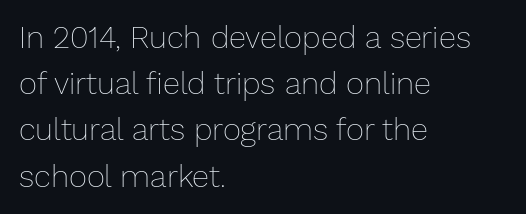
{"italic": "no", "bold": "no", "weight": "thin", "width": "normal", "stroke_contrast": "low", "x_height": "medium", "monospaced": "no", "underline": "no", "align": "left", "line_spacing": "normal", "line_spacing_ratio": 1.49, "letter_spacing": "normal", "letter_spacing_em": 0.0, "glyph_px": 31}
